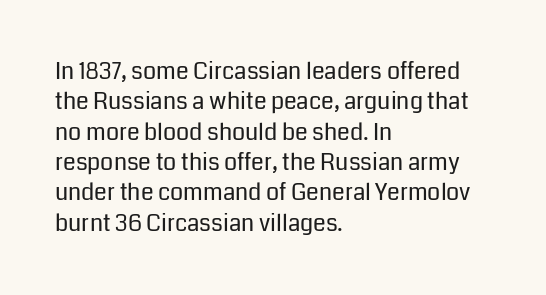
The space directly below the letters is spotless. Caption: standard tracking, unaltered. Vertically, the passage feels balanced, rows spaced as you'd expect. Does the lettering tilt? It doesn't — this is upright.
